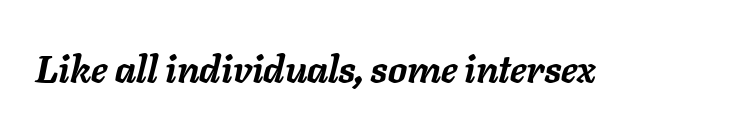
The image shows 38 px semibold type, italic (leaning right); set normal letter spacing, not underlined; low stroke contrast and a medium x-height.
